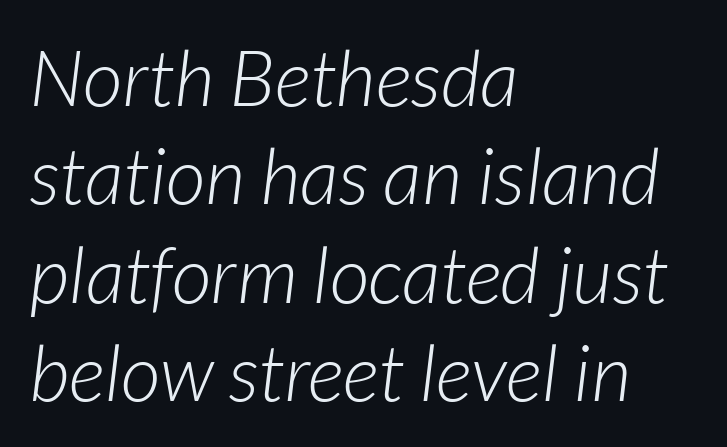
Q: Is the text bold? A: No.
Q: Is the text italic (slanted)? A: Yes, it leans right by about 7 degrees.
Q: Is the text underlined? A: No.
Q: How is the paragraph aligned? A: Left-aligned.
Q: Is the spacing between letters normal or unusually wide? A: Normal.
Q: Is the spacing between lines tight, normal or loose? A: Normal.
Q: Width (condensed, normal, or wide)? A: Normal.
Q: Stroke contrast? A: Low.
Q: x-height? A: Medium.
Q: Monospaced? A: No.
